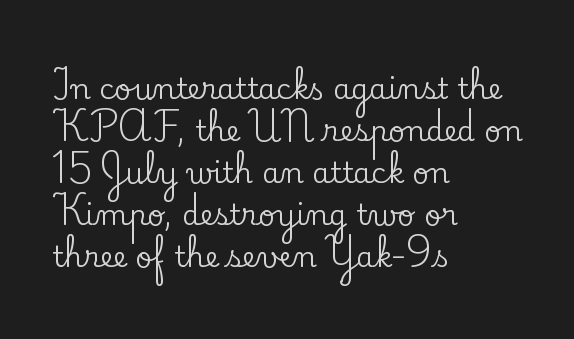
{"serif": "yes", "italic": "no", "width": "normal", "stroke_contrast": "low", "x_height": "small", "monospaced": "no", "underline": "no", "align": "left", "line_spacing": "normal", "line_spacing_ratio": 1.45, "letter_spacing": "normal", "letter_spacing_em": 0.0, "glyph_px": 29}
